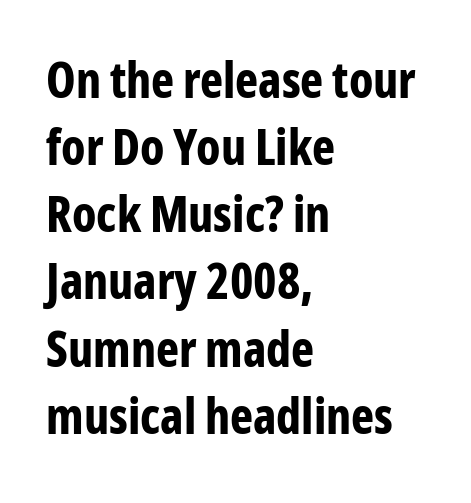
Tracking here is standard; glyphs follow each other at the usual distance. Do the characters align in a grid? No, the font is proportional. Grotesque or geometric, the face here clearly has no serifs. Notice how thick the strokes are: this is what a full bold looks like.
